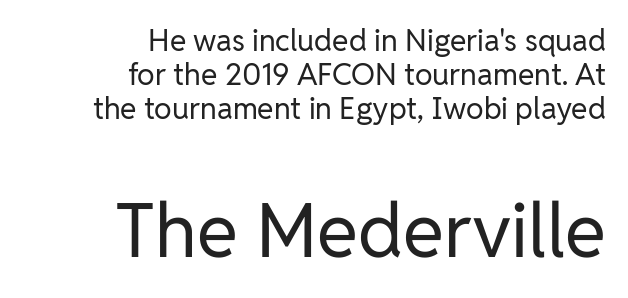
{"serif": "no", "italic": "no", "bold": "no", "weight": "regular", "width": "normal", "stroke_contrast": "low", "x_height": "medium", "monospaced": "no", "underline": "no", "align": "right", "line_spacing": "tight", "line_spacing_ratio": 1.14, "letter_spacing": "normal", "letter_spacing_em": 0.0, "larger_block": "second", "size_ratio": 2.5, "glyph_px": 75}
